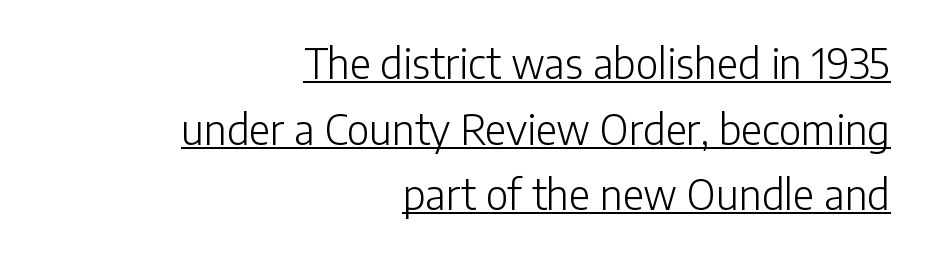
{"serif": "no", "italic": "no", "bold": "no", "weight": "light", "width": "normal", "stroke_contrast": "low", "x_height": "medium", "monospaced": "no", "underline": "yes", "align": "right", "line_spacing": "normal", "line_spacing_ratio": 1.6, "letter_spacing": "normal", "letter_spacing_em": 0.0, "glyph_px": 41}
